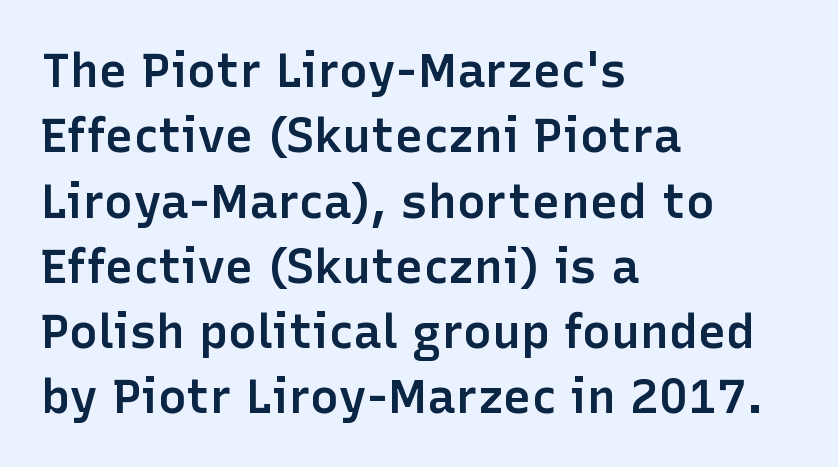
How are the letters spaced? Ordinarily, with no added tracking. It's the straight-up-and-down kind of type. Spacing verdict: proportional, widths tailored to each character. Bare-footed words on every line. These lines are set flush left with a ragged right edge.
